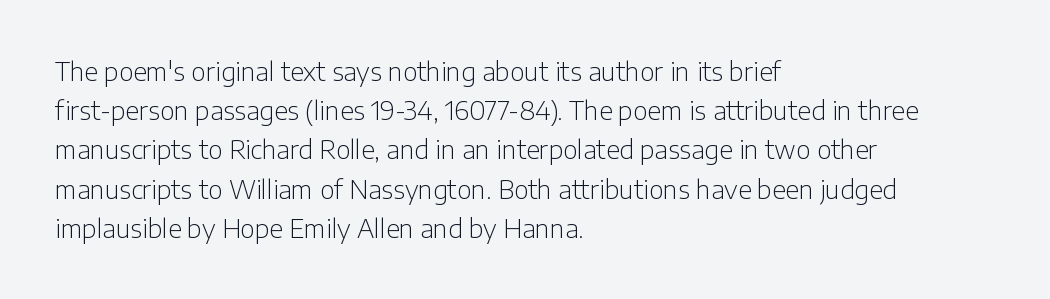
Is this a heavy cut? Hardly; it is regular or lighter. In CSS terms this would be text-align: left. Words appear dense and cohesive because spacing is normal. The gap between lines stays unmarked. Reading down the column, the eye jumps a familiar distance to each next line. This is roman type, the default non-slanted kind.
